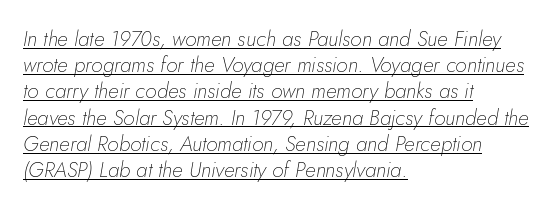
{"italic": "yes", "lean": "right", "slant_degrees": 5, "bold": "no", "underline": "yes", "align": "left", "line_spacing": "normal", "line_spacing_ratio": 1.25, "letter_spacing": "normal", "letter_spacing_em": 0.0, "glyph_px": 21}
